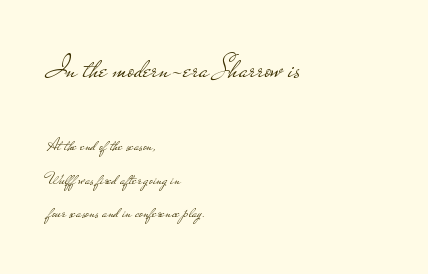
Q: Is the text bold? A: No.
Q: Is the text italic (slanted)? A: Yes.
Q: Is the typeface a serif or a sans-serif typeface? A: Sans-serif.
Q: Is the text underlined? A: No.
Q: How is the paragraph aligned? A: Left-aligned.
Q: Is the spacing between letters normal or unusually wide? A: Normal.
Q: Which block of text is set in a larger size, the first (top) or the second (bottom)? A: The first (top) one.
Q: Width (condensed, normal, or wide)? A: Wide.
Q: Stroke contrast? A: Low.
Q: x-height? A: Small.
Q: Monospaced? A: No.
